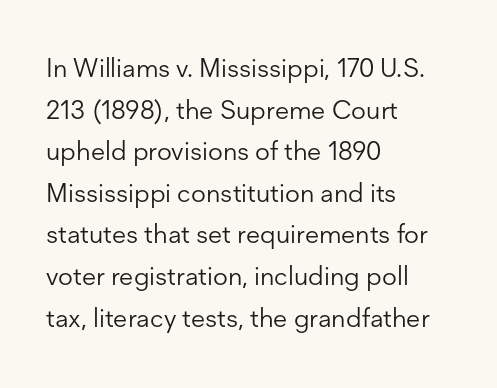
Q: Is the text bold? A: No.
Q: Is the text italic (slanted)? A: No, it is upright.
Q: Is the text underlined? A: No.
Q: How is the paragraph aligned? A: Left-aligned.
Q: Is the spacing between letters normal or unusually wide? A: Normal.
Q: Is the spacing between lines tight, normal or loose? A: Normal.
